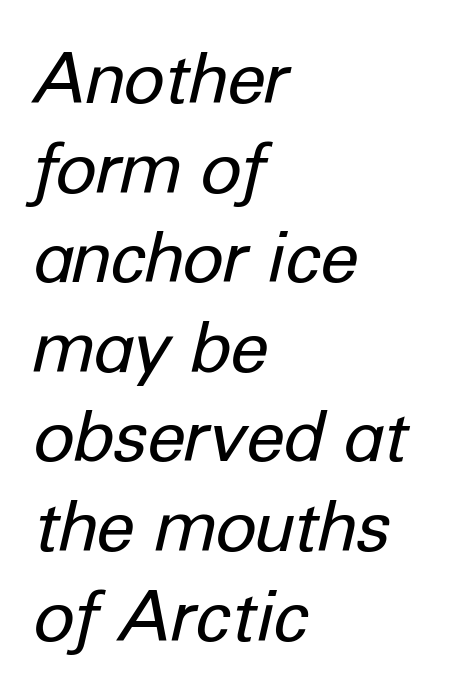
You could call the tracking neutral — neither tight nor loose. Heaviness? Minimal to ordinary, like unemphasized prose. Each letter keeps its own natural width here, so spacing adapts to shape. Italic: yes, the glyphs are oblique. The space directly below the letters is spotless. Students, observe: this is what conventionally led text looks like.
